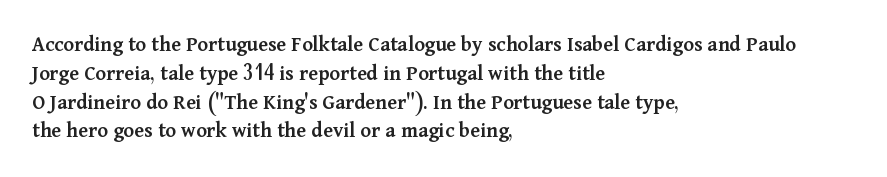
Q: Is the text bold? A: Semi-bold.
Q: Is the text italic (slanted)? A: No, it is upright.
Q: Is the text underlined? A: No.
Q: How is the paragraph aligned? A: Left-aligned.
Q: Is the spacing between letters normal or unusually wide? A: Normal.
Q: Is the spacing between lines tight, normal or loose? A: Normal.
